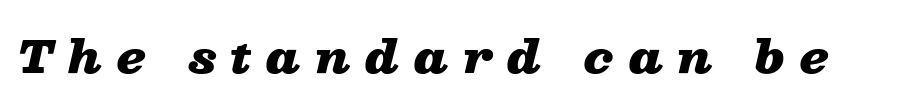
Anything drawn beneath the words? Only blank space. Each letter keeps its own natural width here, so spacing adapts to shape. Observe the lean: these are italic letterforms. These lines have a slow, spaced-out rhythm from letter to letter. Stroke thickness is high; the sample reads as a true bold.
